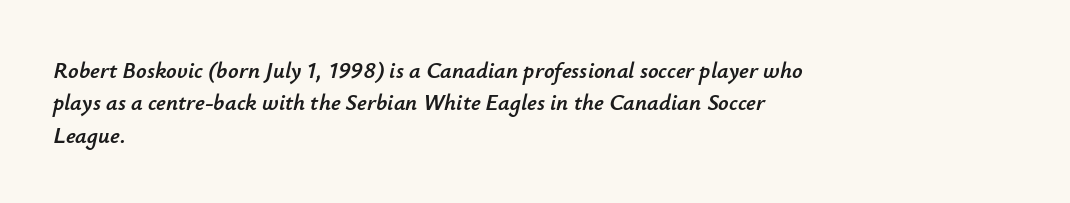
The rendering anchors every line to the left-hand side. Vertically, the passage feels balanced, rows spaced as you'd expect. Is the letter spacing exaggerated? No — it looks like the ordinary default. Beneath every word, the page is bare. Characters are canted at an angle relative to the baseline's perpendicular.
